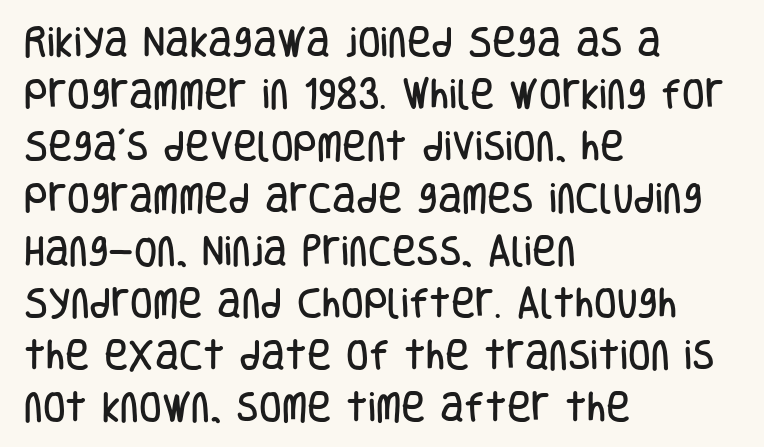
The letters sit at their default tracking, neither squeezed nor spread. Students, observe: this is what conventionally led text looks like. The type sits square on the baseline with zero lean. Character widths vary here, with narrow letters taking less room than wide ones.
